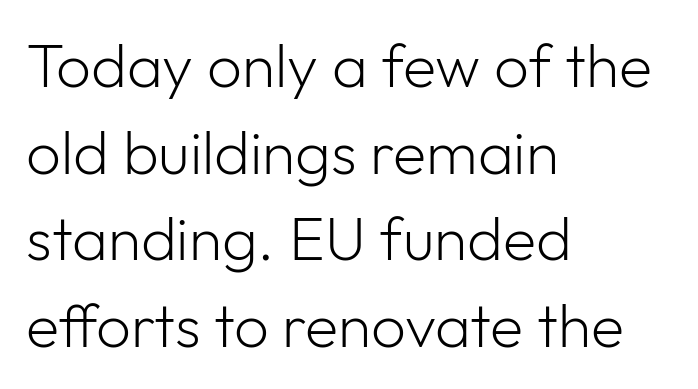
The image shows 61 px light sans-serif type, upright; set left-aligned, normal line spacing (1.42x), normal letter spacing, not underlined; low stroke contrast and a medium x-height.
